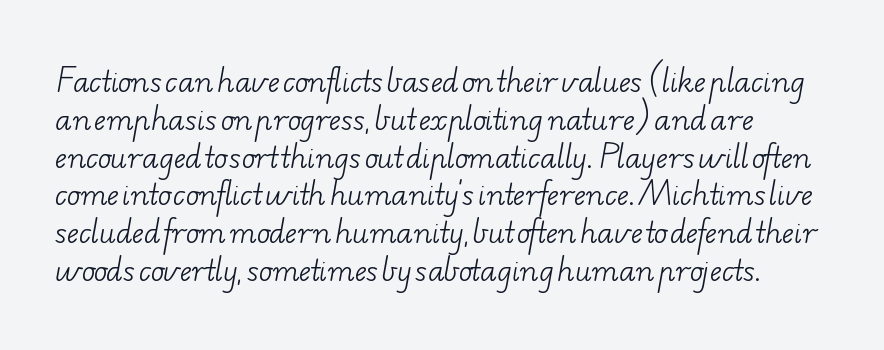
The image shows 28 px light, wide serif type; set normal line spacing (1.35x), normal letter spacing, not underlined; low stroke contrast and a small x-height.
